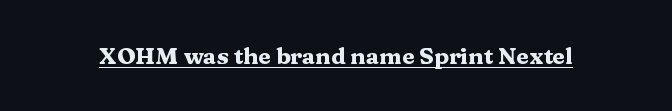
Heavy, bold letterforms. A rule runs beneath these lines of type. The type is set solid horizontally, with unmodified tracking. The lettering stays uniformly vertical, giving the passage a roman look.
